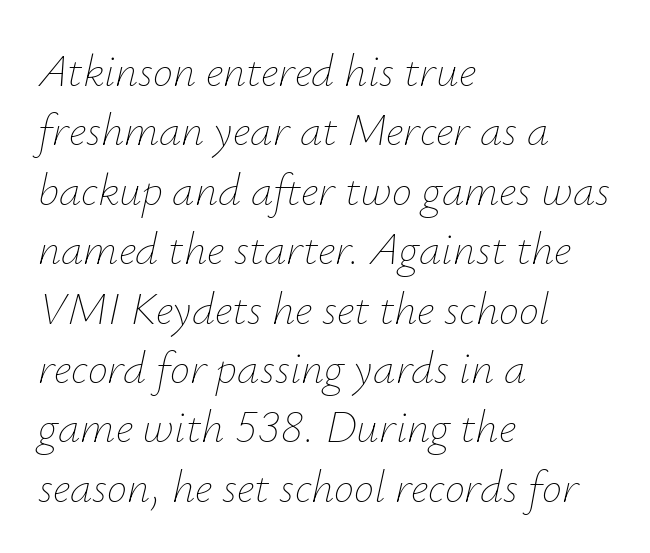
The image shows 45 px thin type, italic (leaning right); set left-aligned, normal line spacing (1.32x), normal letter spacing, not underlined; low stroke contrast and a small x-height.
